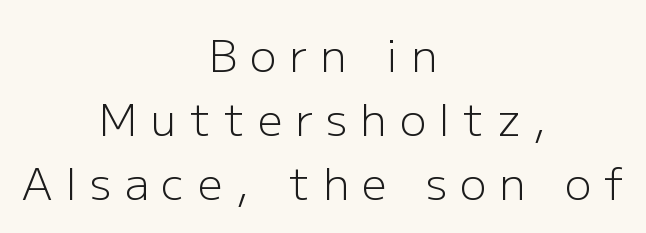
{"serif": "no", "italic": "no", "bold": "no", "weight": "light", "width": "normal", "stroke_contrast": "low", "x_height": "medium", "monospaced": "no", "underline": "no", "align": "center", "line_spacing": "normal", "line_spacing_ratio": 1.45, "letter_spacing": "wide", "letter_spacing_em": 0.3, "glyph_px": 44}
